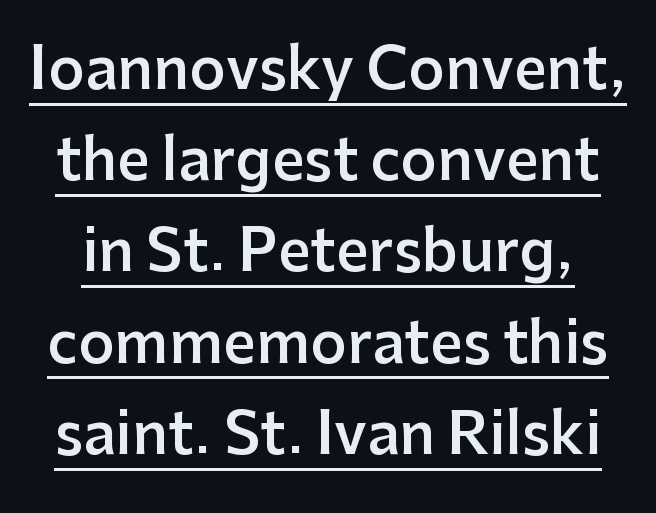
{"serif": "no", "italic": "no", "bold": "semi", "weight": "semibold", "width": "normal", "stroke_contrast": "low", "x_height": "medium", "monospaced": "no", "underline": "yes", "line_spacing": "normal", "line_spacing_ratio": 1.6, "letter_spacing": "normal", "letter_spacing_em": 0.0, "glyph_px": 57}
